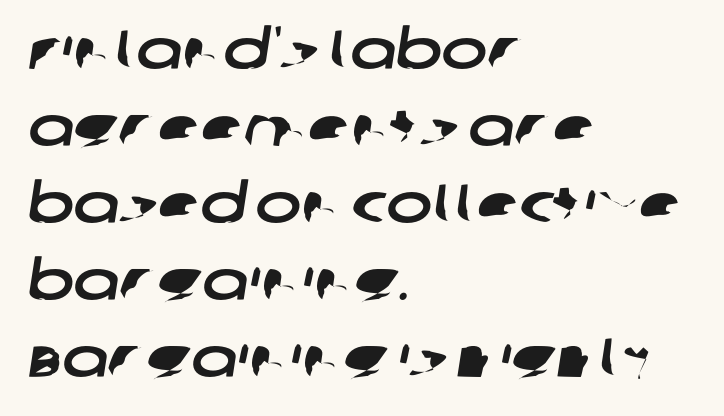
{"serif": "no", "width": "wide", "stroke_contrast": "low", "x_height": "large", "monospaced": "no", "underline": "no", "align": "left", "line_spacing": "normal", "line_spacing_ratio": 1.4, "letter_spacing": "normal", "letter_spacing_em": 0.0, "glyph_px": 55}
